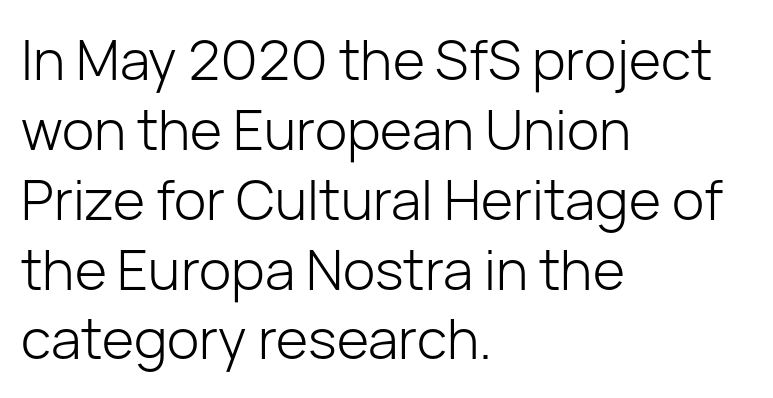
The image shows 55 px light sans-serif type, upright; set left-aligned, normal line spacing (1.27x), normal letter spacing, not underlined; low stroke contrast and a medium x-height.
